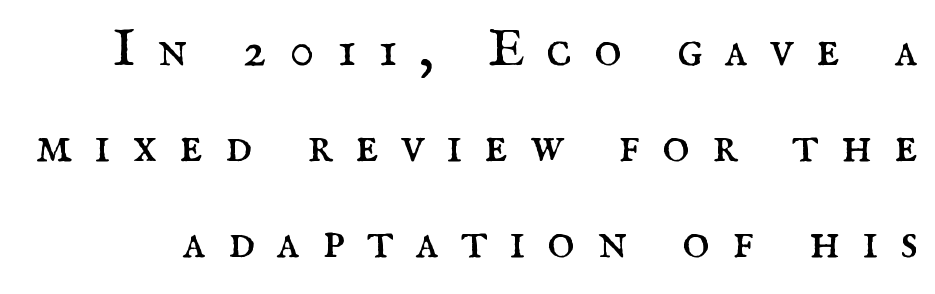
Here the designer chose a conventional face with non-uniform glyph widths. Rule under the text: the space is simply empty. The lettering holds an erect, upright posture throughout. The font sits on the lighter half of the weight spectrum, regular included. This rendering employs a face with finishing strokes, i.e., a serif. What stands out about the letter spacing? Its width — letters are far apart.
